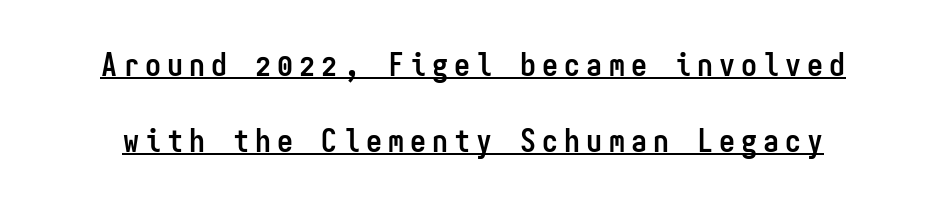
Q: Is the text bold? A: Yes.
Q: Is the text italic (slanted)? A: No, it is upright.
Q: Is the typeface a serif or a sans-serif typeface? A: Sans-serif.
Q: Is the text underlined? A: Yes.
Q: Is the spacing between lines tight, normal or loose? A: Loose.
Q: Width (condensed, normal, or wide)? A: Condensed.
Q: Stroke contrast? A: Low.
Q: x-height? A: Medium.
Q: Monospaced? A: Yes.
